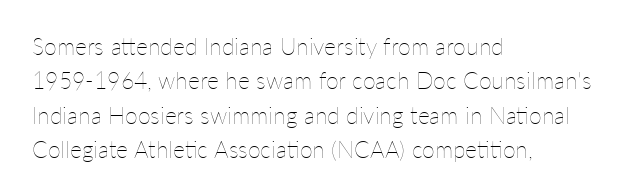
Q: Is the text bold? A: No.
Q: Is the text italic (slanted)? A: No, it is upright.
Q: Is the text underlined? A: No.
Q: How is the paragraph aligned? A: Left-aligned.
Q: Is the spacing between letters normal or unusually wide? A: Normal.
Q: Is the spacing between lines tight, normal or loose? A: Normal.
